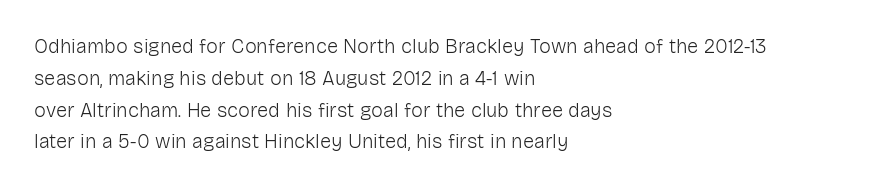
{"italic": "no", "bold": "no", "underline": "no", "align": "left", "line_spacing": "normal", "line_spacing_ratio": 1.59, "letter_spacing": "normal", "letter_spacing_em": 0.0, "glyph_px": 20}
